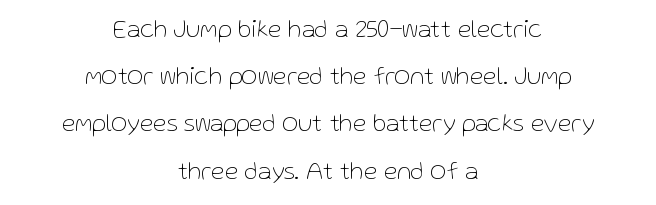
The image shows 25 px text type, upright; set centered, line spacing 1.89x, normal letter spacing, not underlined.
